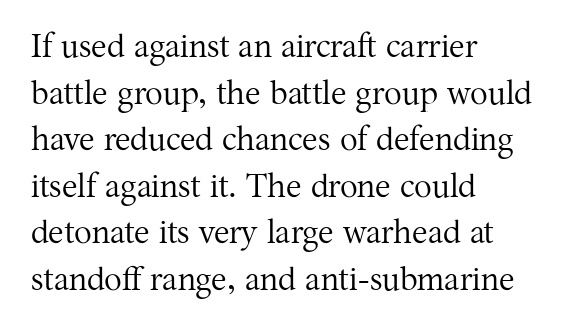
Q: Is the text bold? A: No.
Q: Is the text italic (slanted)? A: No, it is upright.
Q: Is the typeface a serif or a sans-serif typeface? A: Serif.
Q: Is the text underlined? A: No.
Q: How is the paragraph aligned? A: Left-aligned.
Q: Is the spacing between letters normal or unusually wide? A: Normal.
Q: Is the spacing between lines tight, normal or loose? A: Normal.
Q: Width (condensed, normal, or wide)? A: Normal.
Q: Stroke contrast? A: Medium.
Q: x-height? A: Medium.
Q: Monospaced? A: No.
